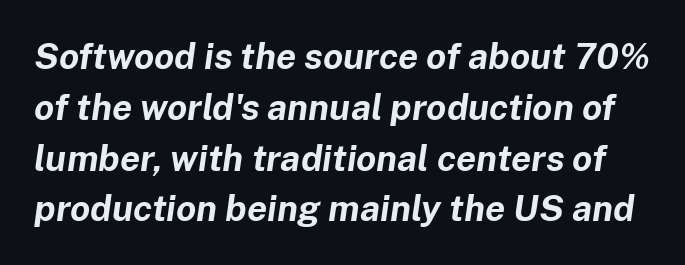
The image shows 36 px bold type, italic (leaning right); set normal line spacing (1.41x), normal letter spacing, not underlined; low stroke contrast and a medium x-height.
